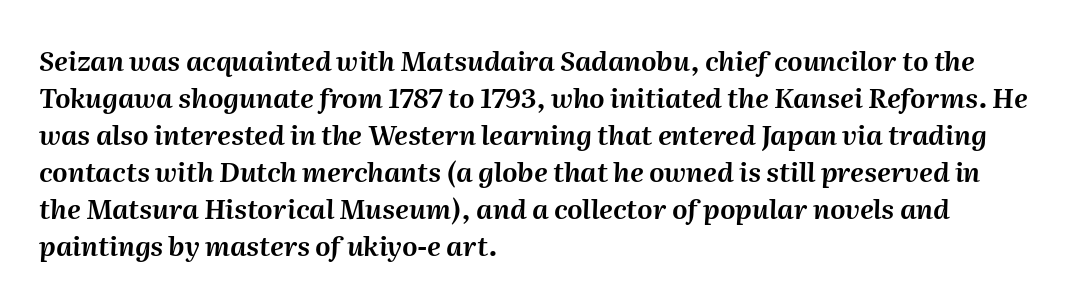
Q: Is the text italic (slanted)? A: Yes, it leans right by about 2 degrees.
Q: Is the text underlined? A: No.
Q: How is the paragraph aligned? A: Left-aligned.
Q: Is the spacing between letters normal or unusually wide? A: Normal.
Q: Is the spacing between lines tight, normal or loose? A: Normal.
